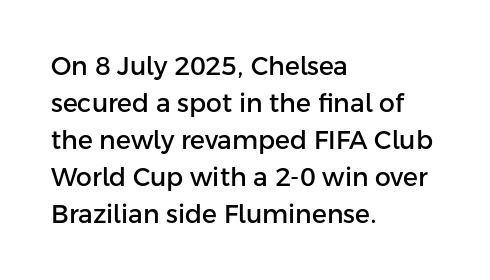
{"italic": "no", "underline": "no", "align": "left", "line_spacing": "normal", "line_spacing_ratio": 1.48, "letter_spacing": "normal", "letter_spacing_em": 0.0, "glyph_px": 25}
